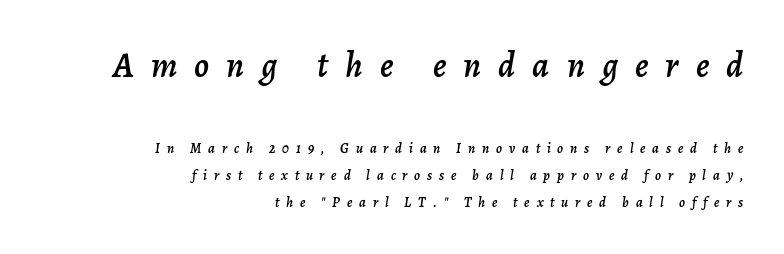
Q: Is the text italic (slanted)? A: Yes, it leans right by about 7 degrees.
Q: Is the text underlined? A: No.
Q: How is the paragraph aligned? A: Right-aligned.
Q: Is the spacing between letters normal or unusually wide? A: Unusually wide.
Q: Is the spacing between lines tight, normal or loose? A: Loose.
Q: Which block of text is set in a larger size, the first (top) or the second (bottom)? A: The first (top) one.
Q: Width (condensed, normal, or wide)? A: Normal.
Q: Stroke contrast? A: Low.
Q: x-height? A: Medium.
Q: Monospaced? A: No.
